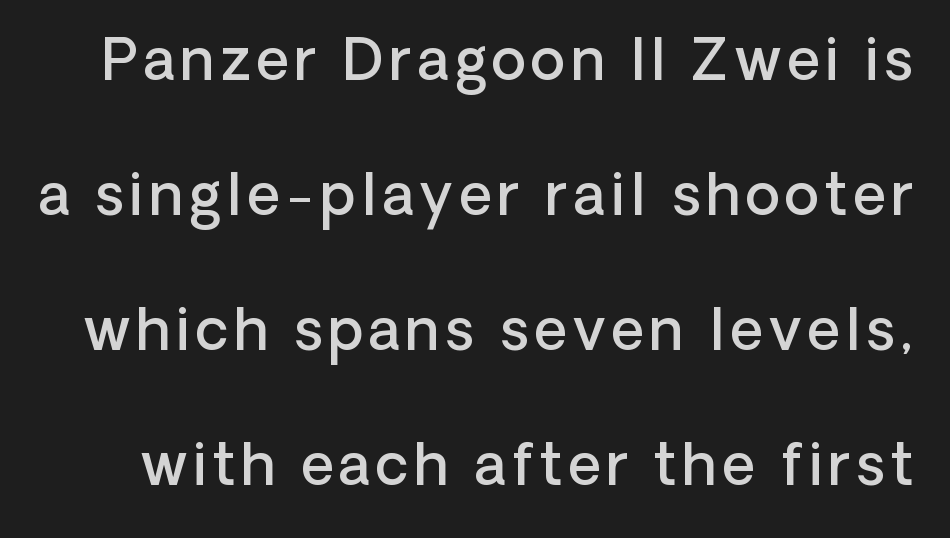
The image shows 57 px semibold sans-serif type, upright; set loose line spacing (2.37x), not underlined; low stroke contrast and a medium x-height.
